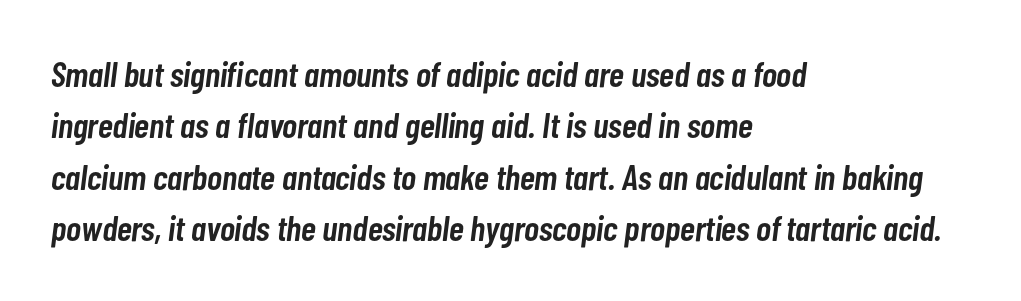
Every row of glyphs begins at an identical x-position on the left. Words float on clear page, feet unadorned. Is this a fixed-width face? No — the glyphs have proportional, varying widths. This sample uses an oblique cut, with every glyph tilted off the vertical.
